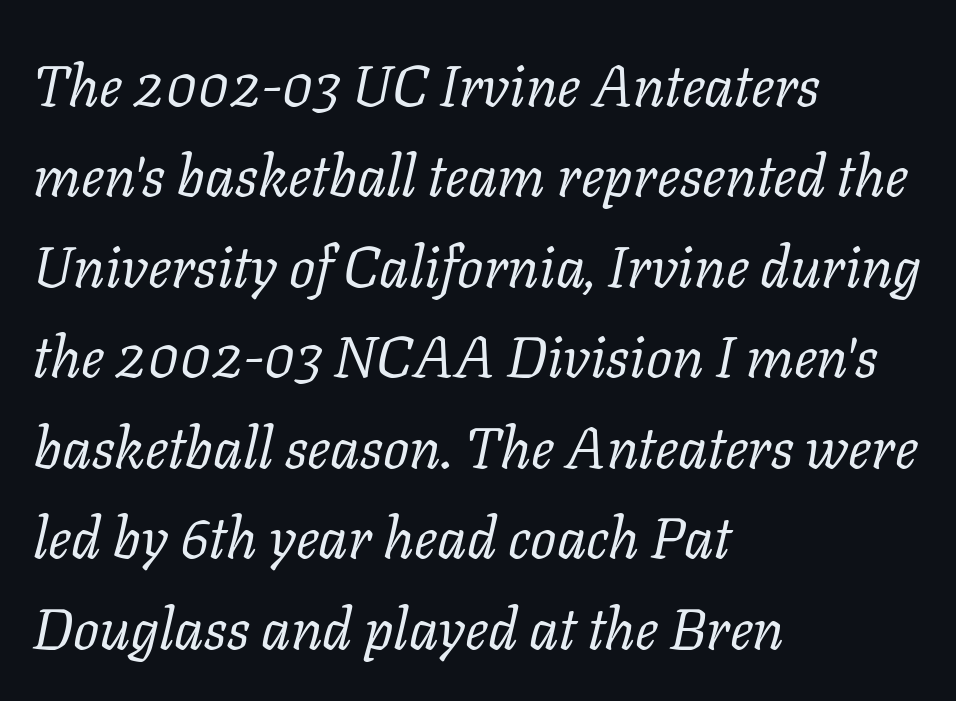
Q: Is the text bold? A: No.
Q: Is the text italic (slanted)? A: Yes, it leans right by about 11 degrees.
Q: Is the typeface a serif or a sans-serif typeface? A: Serif.
Q: Is the text underlined? A: No.
Q: How is the paragraph aligned? A: Left-aligned.
Q: Is the spacing between letters normal or unusually wide? A: Normal.
Q: Is the spacing between lines tight, normal or loose? A: Normal.
Q: Width (condensed, normal, or wide)? A: Normal.
Q: Stroke contrast? A: Low.
Q: x-height? A: Medium.
Q: Monospaced? A: No.
